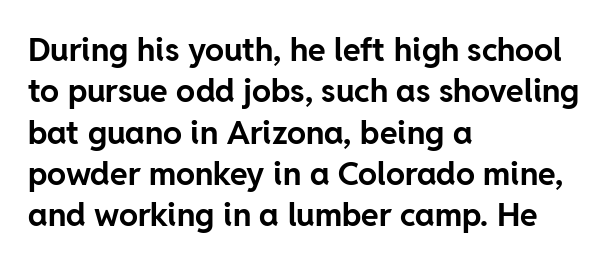
{"serif": "no", "italic": "no", "bold": "yes", "weight": "bold", "width": "normal", "stroke_contrast": "low", "x_height": "medium", "monospaced": "no", "underline": "no", "align": "left", "line_spacing": "normal", "line_spacing_ratio": 1.29, "letter_spacing": "normal", "letter_spacing_em": 0.0, "glyph_px": 32}
